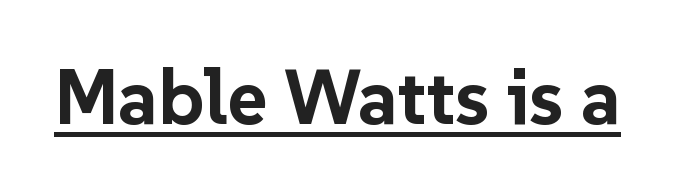
{"serif": "no", "italic": "no", "bold": "yes", "weight": "bold", "width": "normal", "stroke_contrast": "low", "x_height": "medium", "monospaced": "no", "underline": "yes", "letter_spacing": "normal", "letter_spacing_em": 0.0, "glyph_px": 77}
